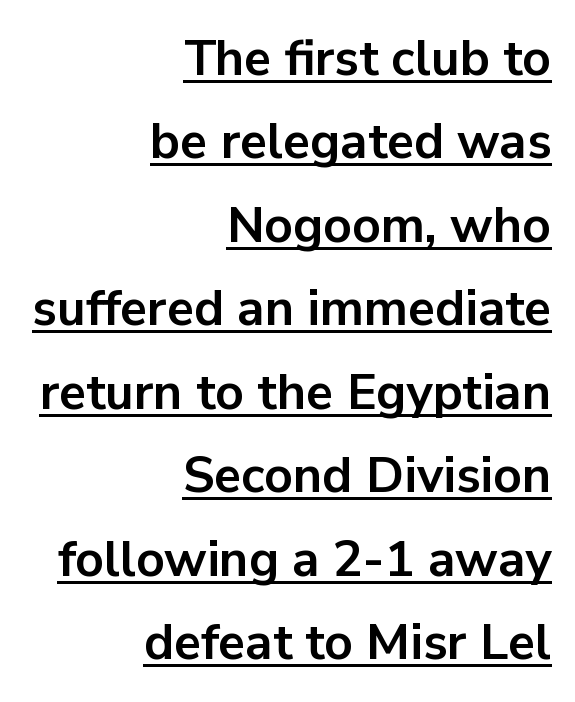
Is there much room between lines? A standard amount, neither cramped nor airy. The lettering holds an erect, upright posture throughout. The sample has been set heavy, in full bold. Beneath each row of characters lies a ruled line. Each letter keeps its own natural width here, so spacing adapts to shape.
